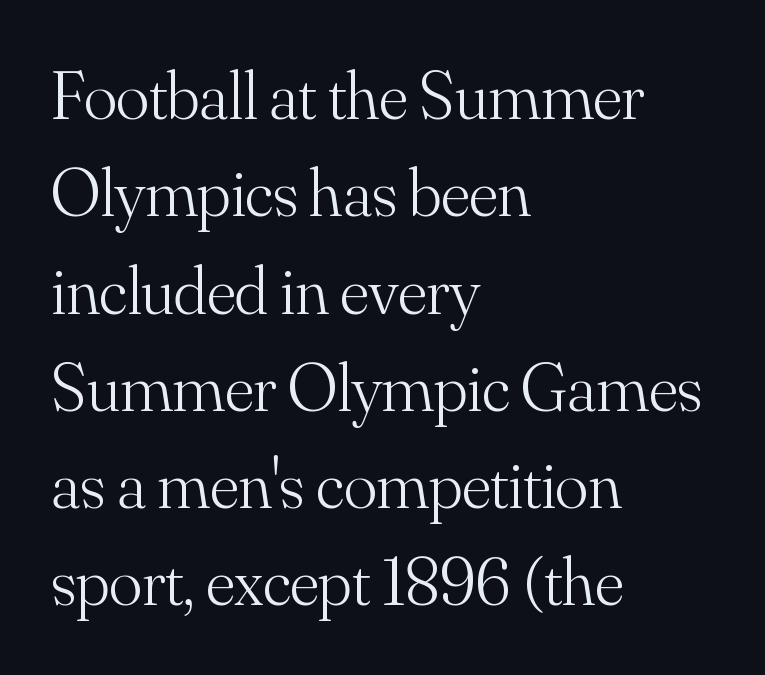
Underlining? Definitely not there. Upright lettering throughout. Each word holds together tightly as a unit, with standard inter-letter gaps. A student would call this left alignment; a typographer would say flush left, rag right. Proportional: the letters do not fall into vertical columns.
